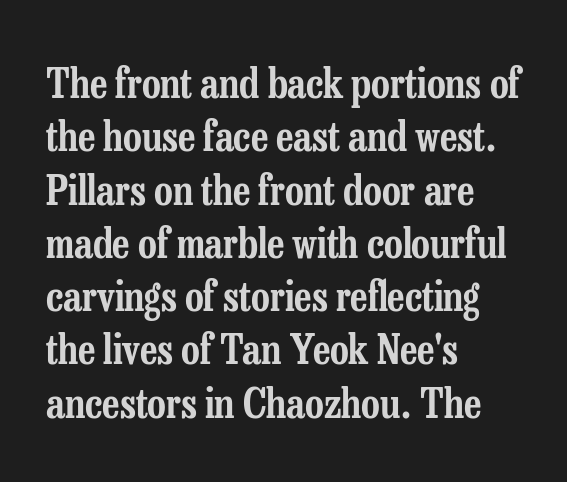
{"serif": "yes", "italic": "no", "width": "condensed", "stroke_contrast": "low", "x_height": "medium", "monospaced": "no", "underline": "no", "align": "left", "line_spacing": "normal", "line_spacing_ratio": 1.3, "letter_spacing": "normal", "letter_spacing_em": 0.0, "glyph_px": 41}
